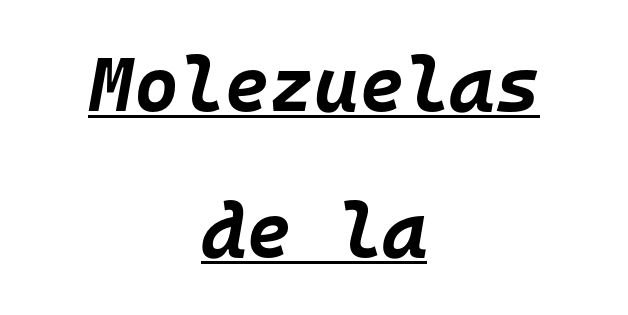
The image shows 77 px bold type, italic (leaning right), monospaced; set centered, line spacing 1.89x, normal letter spacing, underlined; low stroke contrast and a large x-height.
